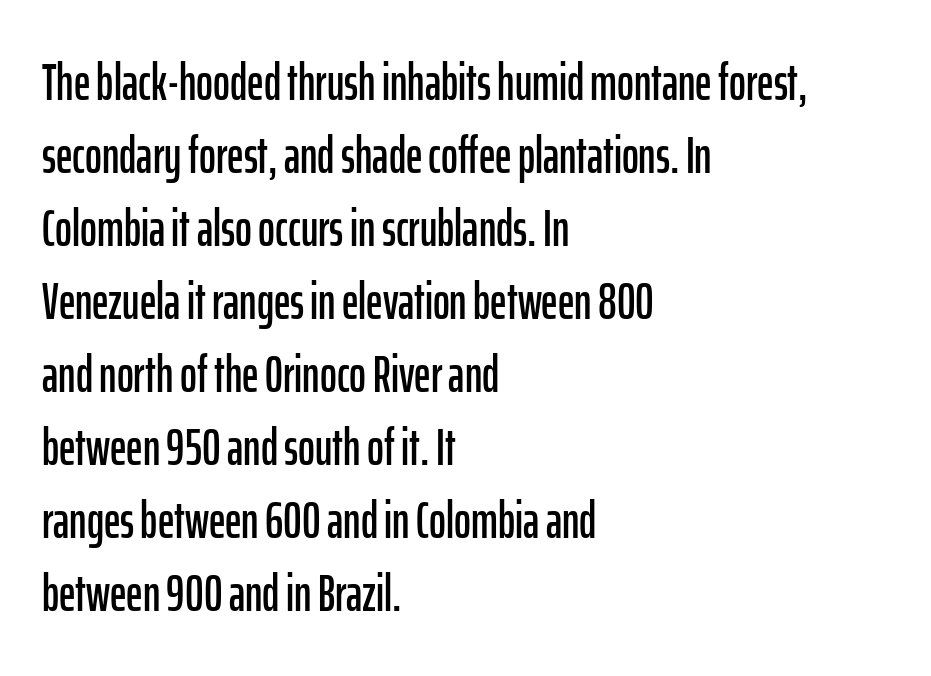
Q: Is the text italic (slanted)? A: No, it is upright.
Q: Is the typeface a serif or a sans-serif typeface? A: Sans-serif.
Q: Is the text underlined? A: No.
Q: How is the paragraph aligned? A: Left-aligned.
Q: Is the spacing between letters normal or unusually wide? A: Normal.
Q: Is the spacing between lines tight, normal or loose? A: Normal.
Q: Width (condensed, normal, or wide)? A: Condensed.
Q: Stroke contrast? A: Low.
Q: x-height? A: Medium.
Q: Monospaced? A: No.
